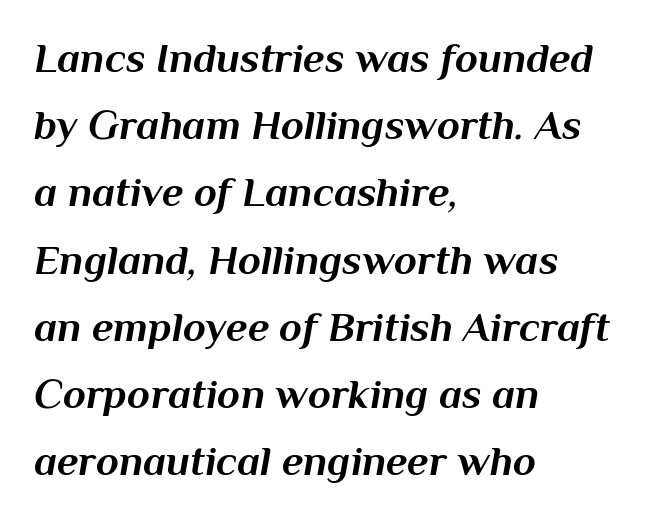
The image shows 42 px bold type, italic (leaning right); set left-aligned, normal line spacing (1.6x), normal letter spacing, not underlined; medium stroke contrast and a medium x-height.
